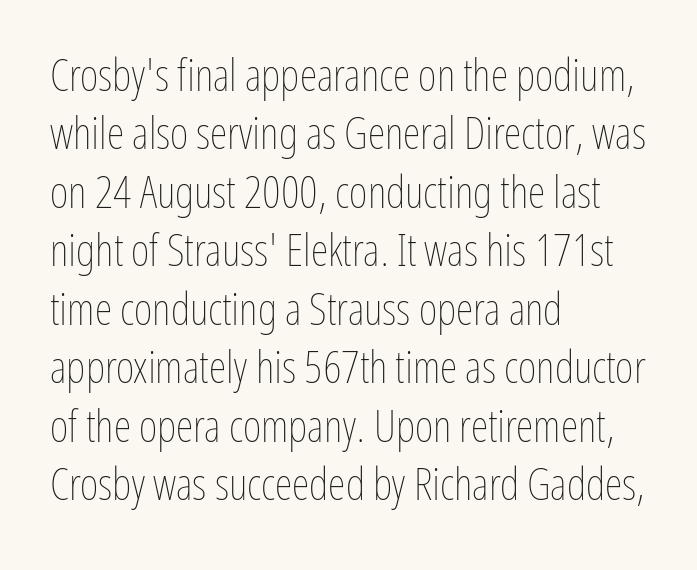
The letters advance in unequal steps, a hallmark of proportional type. Quick note: not italic, upright. Normally led — the rows are evenly, conventionally spaced. Between one letter and the next there's only the usual sliver of space. The setting favours the left margin, as ordinary paragraphs usually do. The letterforms sit at book weight or below.
